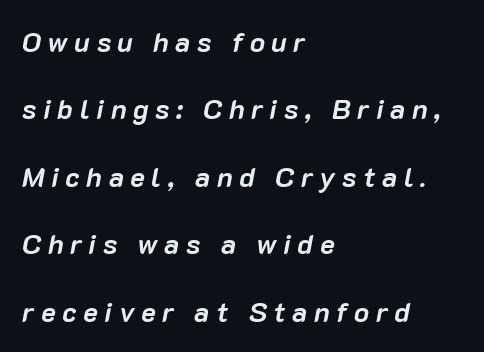
Descenders hang freely into open space. The ragged edge is on the right, which tells us the setting is flush left. The lines are spread far apart with generous leading. Do the characters align in a grid? No, the font is proportional. The strokes are fattened all the way to bold. Posture: slanted.
